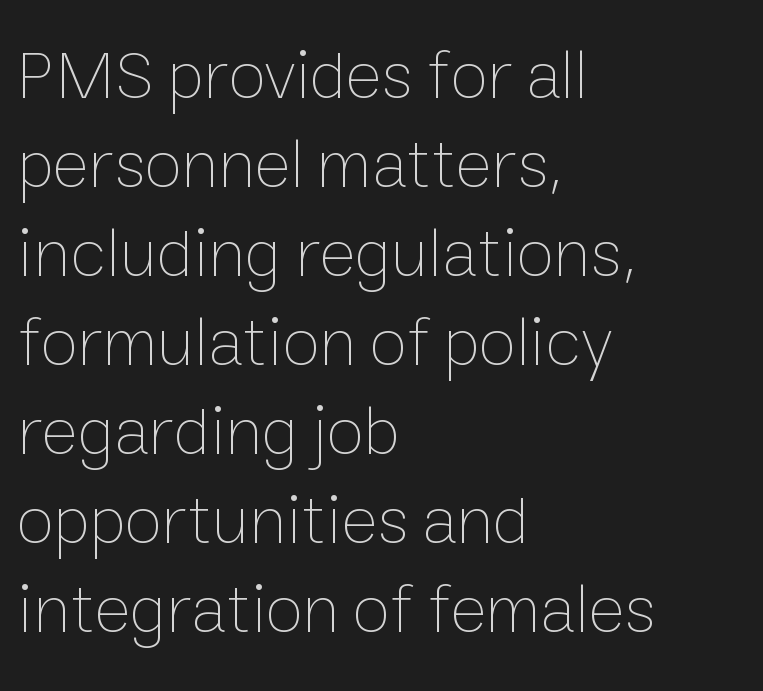
Spacing verdict: proportional, widths tailored to each character. Words float on clear page, feet unadorned. Notice how the passage keeps a crisp vertical edge on the left only. The type is set solid horizontally, with unmodified tracking. Ascenders rise straight up at ninety degrees.
